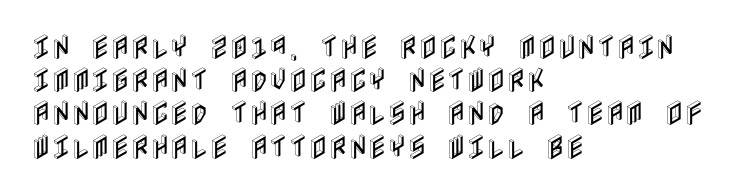
Q: Is the text italic (slanted)? A: No, it is upright.
Q: Is the text underlined? A: No.
Q: How is the paragraph aligned? A: Left-aligned.
Q: Is the spacing between letters normal or unusually wide? A: Normal.
